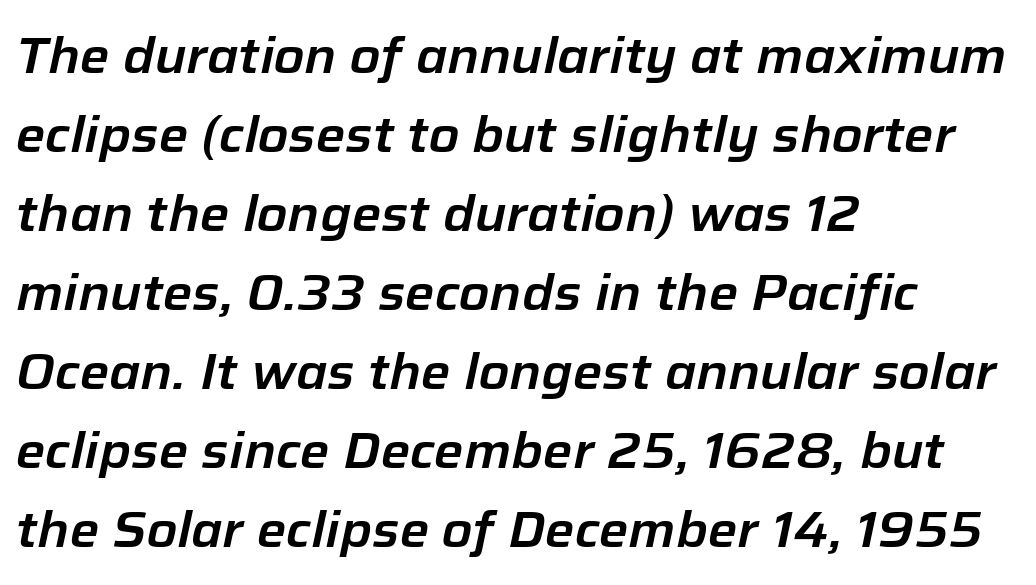
Plain, unruled lines of type. Left-aligned paragraph, ragged on the right. When letters slant like this, we call the style italic. Normally led — the rows are evenly, conventionally spaced. Here the designer chose a conventional face with non-uniform glyph widths.
